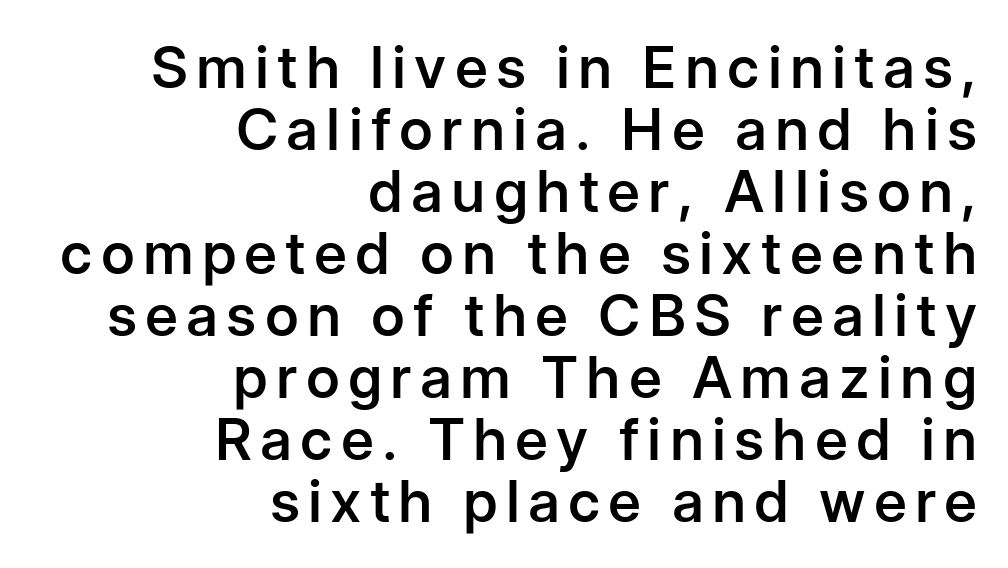
Stroke terminals: plain, sans-serif. Italic? Not at all — the glyphs are vertical. These lines stack with their right ends in a neat column. Each letter keeps its own natural width here, so spacing adapts to shape. Each row of text sits above clean, open space. Each glyph is drawn with semibold strokes, heavier than normal yet not fully bold.
